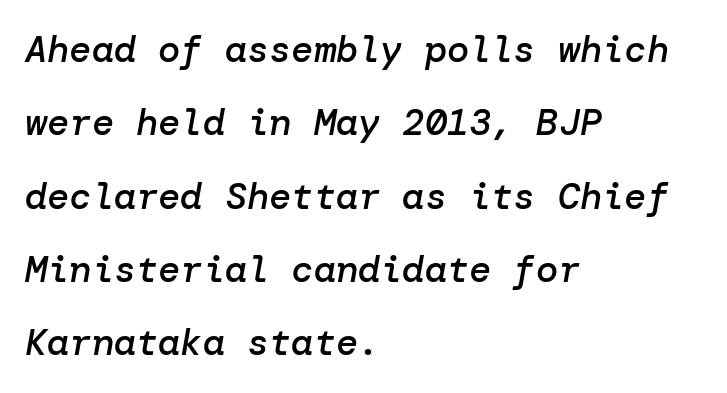
Caption: semibold face, moderately heavy strokes. The glyphs are unaccompanied by any horizontal stroke below them. The gaps between neighbouring characters are ordinary and unremarkable. The lines in this sample share a left origin and differ only in where they stop. Style check: oblique.
